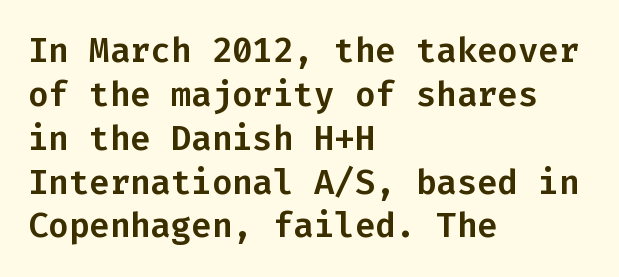
The image shows 34 px sans-serif type, upright, monospaced; set left-aligned, normal line spacing (1.29x), normal letter spacing, not underlined; low stroke contrast and a medium x-height.
